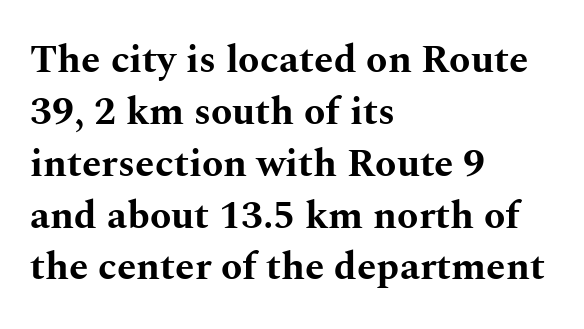
{"serif": "yes", "italic": "no", "bold": "yes", "weight": "bold", "width": "wide", "stroke_contrast": "medium", "x_height": "medium", "monospaced": "no", "underline": "no", "align": "left", "line_spacing": "normal", "line_spacing_ratio": 1.33, "letter_spacing": "normal", "letter_spacing_em": 0.0, "glyph_px": 39}
